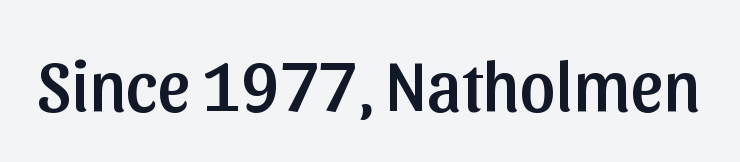
Notice how the stems are strictly vertical — no italics here. Proportional: the letters do not fall into vertical columns. The designer went with a sans here, leaving each stem footless. The tracking reads as untouched default to a designer's eye. Each row of text sits above clean, open space.
